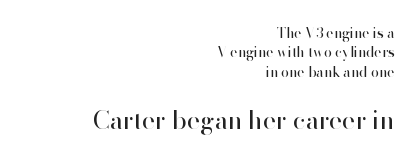
This is the regular roman posture of the typeface. Observe the ordinary spacing: letters are neighbours, not strangers. The face used here appears at its bigger size in the lower chunk. One glance says typical: line gaps are just what's usual. Alignment: flush right.
